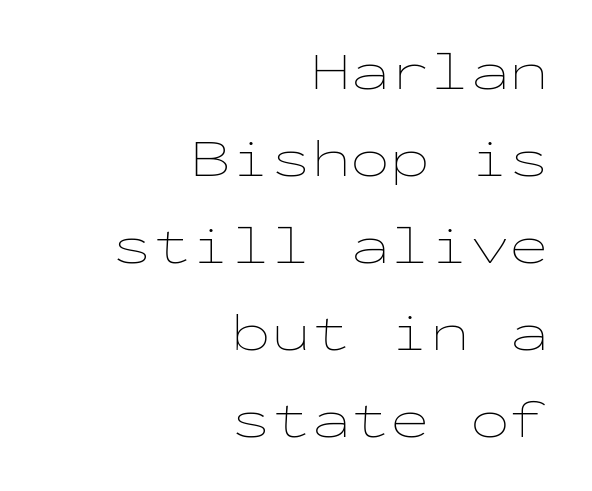
The image shows 53 px thin, wide type, upright, monospaced; set right-aligned, normal line spacing (1.64x), normal letter spacing, not underlined; low stroke contrast and a medium x-height.
